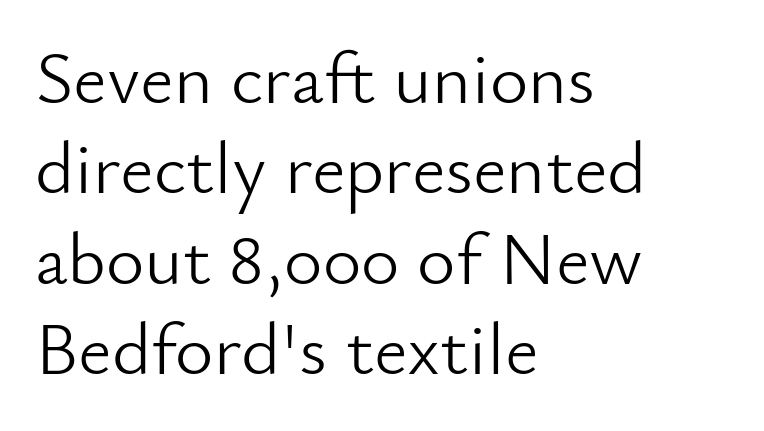
The image shows 74 px light sans-serif type, upright; set left-aligned, line spacing 1.22x, normal letter spacing, not underlined; low stroke contrast and a small x-height.
